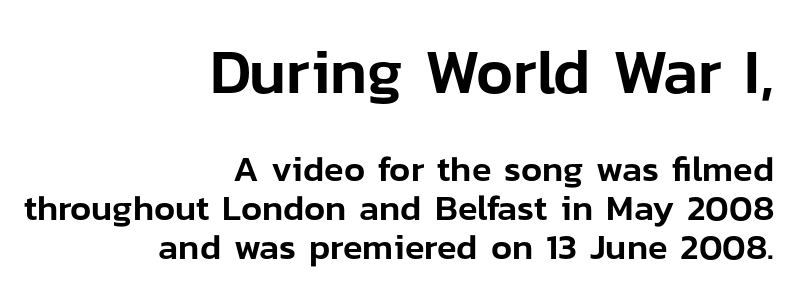
{"serif": "no", "italic": "no", "width": "normal", "stroke_contrast": "low", "x_height": "medium", "monospaced": "no", "underline": "no", "align": "right", "line_spacing": "tight", "line_spacing_ratio": 1.08, "letter_spacing": "normal", "letter_spacing_em": 0.0, "larger_block": "first", "size_ratio": 1.75, "glyph_px": 63}
